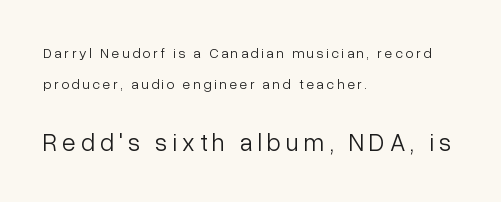
A great deal of white space separates one row of letters from the next. Rendered with straight, roman letterforms. The more generous point size was reserved for the lower chunk. Check under the words: just untouched page. If you drew a ruler down the left edge, every line would touch it. Ink coverage per letter is moderate at most.
